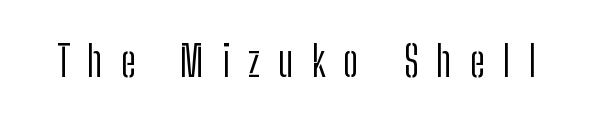
The image shows 43 px light, condensed sans-serif type, upright; set unusually wide letter spacing (+0.42 em), not underlined; low stroke contrast and a medium x-height.
